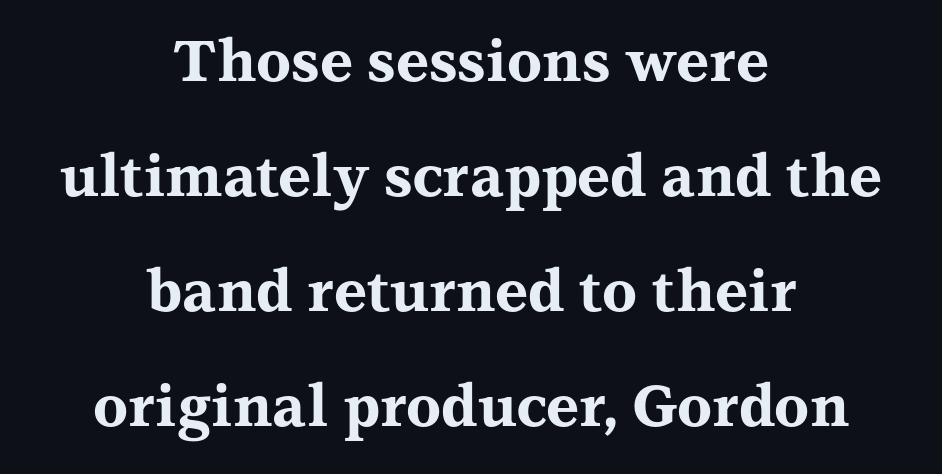
The glyphs have the mass of a bold cut. Serifs: yes, visible at the terminals of the letterforms. The words here are not underlined. Here the designer chose a conventional face with non-uniform glyph widths. Students, observe: this is what heavily led, spacious text looks like. Standard letterfit; no display-style spreading of the glyphs.
